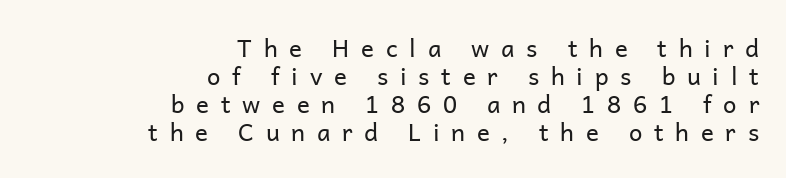
Q: Is the text bold? A: No.
Q: Is the text italic (slanted)? A: No, it is upright.
Q: Is the text underlined? A: No.
Q: How is the paragraph aligned? A: Right-aligned.
Q: Is the spacing between letters normal or unusually wide? A: Unusually wide.
